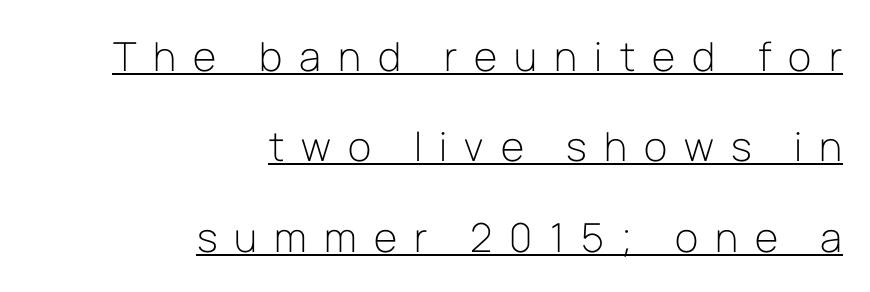
{"serif": "no", "italic": "no", "bold": "no", "weight": "light", "width": "normal", "stroke_contrast": "low", "x_height": "medium", "monospaced": "no", "underline": "yes", "align": "right", "line_spacing": "loose", "line_spacing_ratio": 2.26, "letter_spacing": "wide", "letter_spacing_em": 0.43, "glyph_px": 40}
